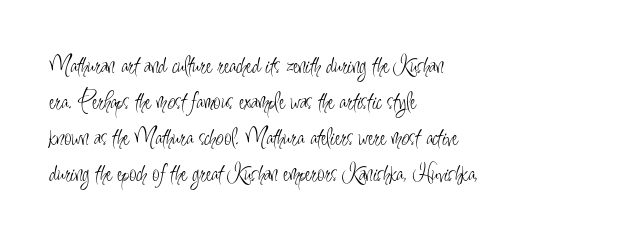
Q: Is the text bold? A: No.
Q: Is the text underlined? A: No.
Q: How is the paragraph aligned? A: Left-aligned.
Q: Is the spacing between letters normal or unusually wide? A: Normal.
Q: Is the spacing between lines tight, normal or loose? A: Normal.
